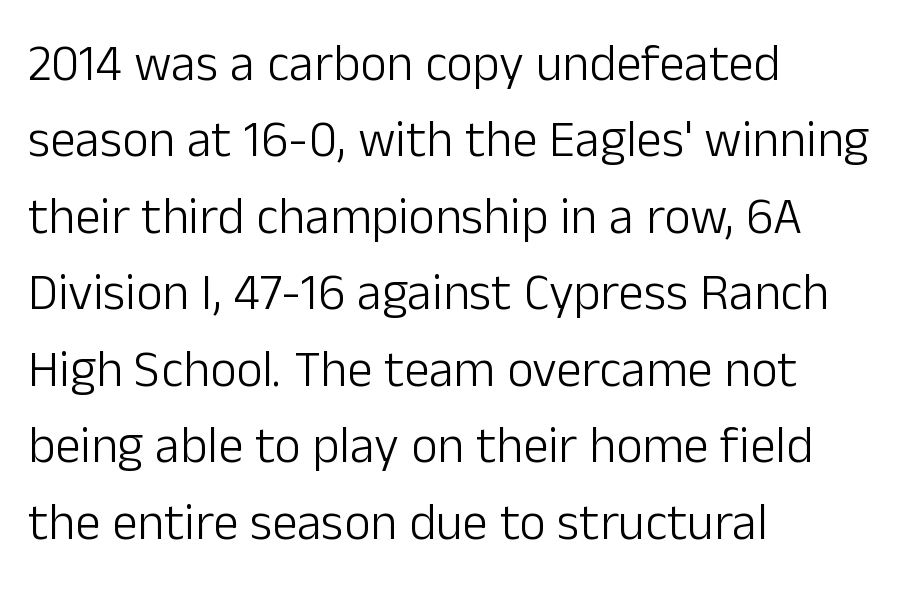
{"serif": "no", "italic": "no", "bold": "no", "weight": "light", "width": "normal", "stroke_contrast": "low", "x_height": "medium", "monospaced": "no", "underline": "no", "align": "left", "line_spacing": "normal", "line_spacing_ratio": 1.5, "letter_spacing": "normal", "letter_spacing_em": 0.0, "glyph_px": 51}
